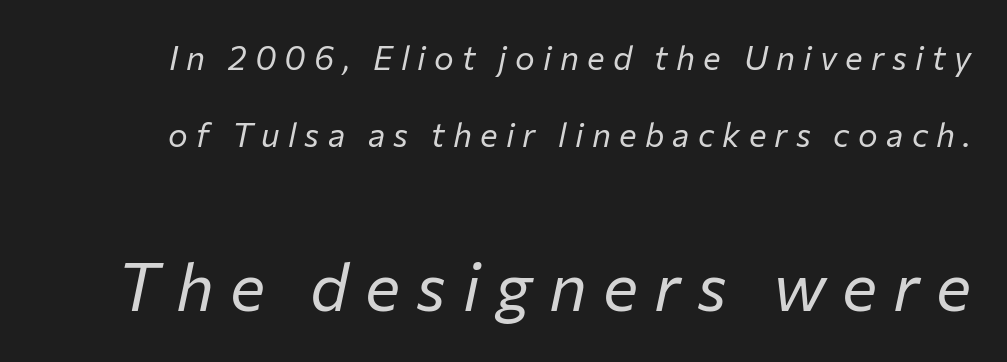
Q: Is the text bold? A: No.
Q: Is the text italic (slanted)? A: Yes, it leans right by about 12 degrees.
Q: Is the text underlined? A: No.
Q: Is the spacing between letters normal or unusually wide? A: Unusually wide.
Q: Is the spacing between lines tight, normal or loose? A: Loose.
Q: Which block of text is set in a larger size, the first (top) or the second (bottom)? A: The second (bottom) one.
Q: Width (condensed, normal, or wide)? A: Normal.
Q: Stroke contrast? A: Low.
Q: x-height? A: Medium.
Q: Monospaced? A: No.
